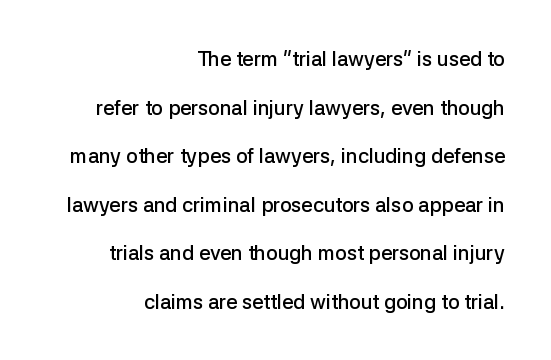
Line spacing here is loose. The letters are semibold — heavier than regular but short of a full bold. Rendered with straight, roman letterforms. Glyph-to-glyph distance matches everyday printed text.
